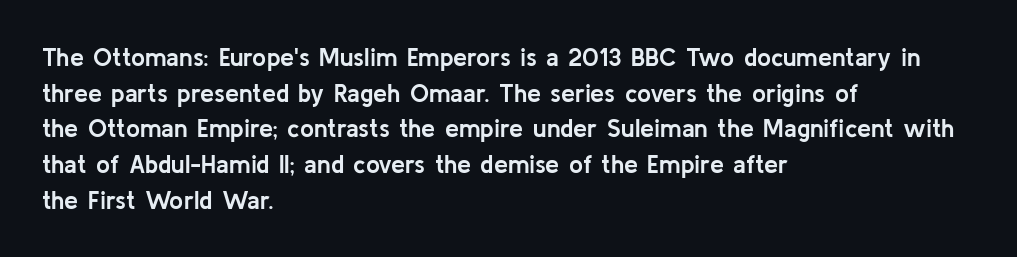
Q: Is the text bold? A: Yes.
Q: Is the text italic (slanted)? A: No, it is upright.
Q: Is the text underlined? A: No.
Q: How is the paragraph aligned? A: Left-aligned.
Q: Is the spacing between letters normal or unusually wide? A: Normal.
Q: Is the spacing between lines tight, normal or loose? A: Normal.
